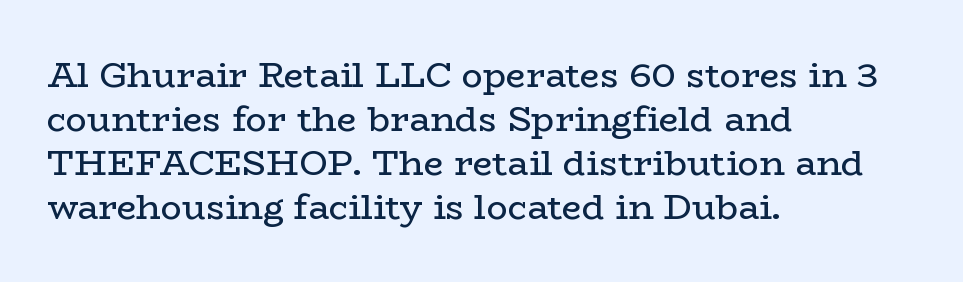
Q: Is the text bold? A: No.
Q: Is the text italic (slanted)? A: No, it is upright.
Q: Is the typeface a serif or a sans-serif typeface? A: Serif.
Q: Is the text underlined? A: No.
Q: How is the paragraph aligned? A: Left-aligned.
Q: Is the spacing between letters normal or unusually wide? A: Normal.
Q: Is the spacing between lines tight, normal or loose? A: Normal.
Q: Width (condensed, normal, or wide)? A: Wide.
Q: Stroke contrast? A: Low.
Q: x-height? A: Medium.
Q: Monospaced? A: No.
